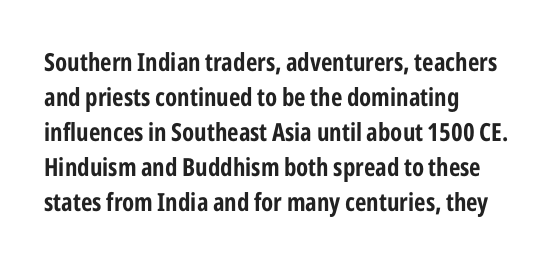
The image shows 25 px bold type, upright; set left-aligned, normal line spacing (1.4x), normal letter spacing, not underlined.
